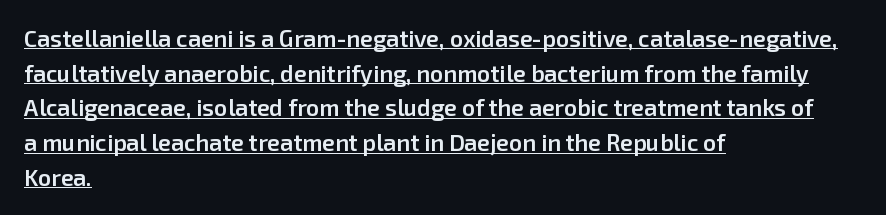
Q: Is the text bold? A: Semi-bold.
Q: Is the text italic (slanted)? A: No, it is upright.
Q: Is the text underlined? A: Yes.
Q: How is the paragraph aligned? A: Left-aligned.
Q: Is the spacing between letters normal or unusually wide? A: Normal.
Q: Is the spacing between lines tight, normal or loose? A: Normal.
